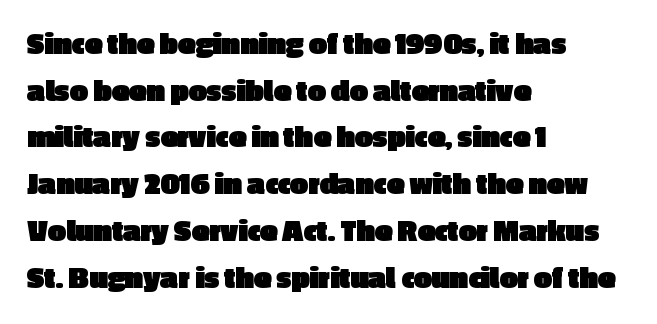
Q: Is the text bold? A: Yes.
Q: Is the text italic (slanted)? A: No, it is upright.
Q: Is the typeface a serif or a sans-serif typeface? A: Sans-serif.
Q: Is the text underlined? A: No.
Q: How is the paragraph aligned? A: Left-aligned.
Q: Is the spacing between letters normal or unusually wide? A: Normal.
Q: Is the spacing between lines tight, normal or loose? A: Normal.
Q: Width (condensed, normal, or wide)? A: Normal.
Q: x-height? A: Medium.
Q: Monospaced? A: No.
